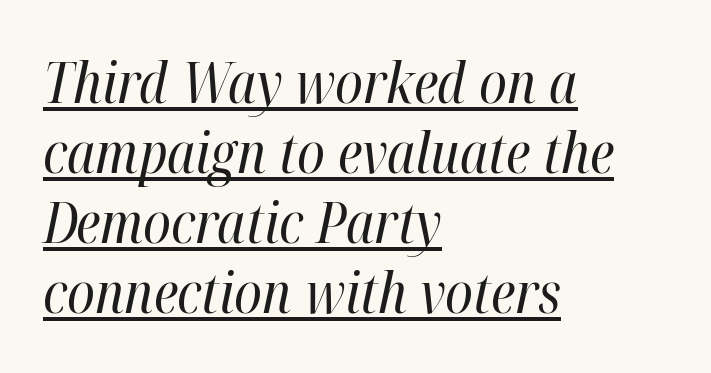
{"italic": "yes", "lean": "right", "slant_degrees": 12, "bold": "no", "weight": "regular", "width": "condensed", "stroke_contrast": "high", "x_height": "medium", "monospaced": "no", "underline": "yes", "align": "left", "line_spacing": "normal", "line_spacing_ratio": 1.25, "letter_spacing": "normal", "letter_spacing_em": 0.0, "glyph_px": 56}
